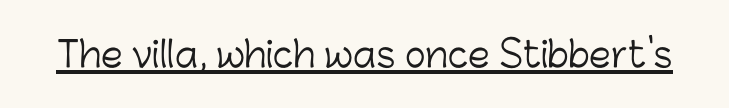
{"serif": "no", "italic": "no", "bold": "no", "weight": "light", "width": "normal", "stroke_contrast": "low", "x_height": "medium", "monospaced": "no", "underline": "yes", "letter_spacing": "normal", "letter_spacing_em": 0.0, "glyph_px": 35}
